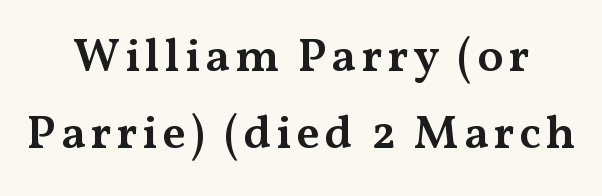
A roman cut, with each character standing at attention. The characters look somewhat weighty, a semibold short of true bold. Rule under the text: the space is simply empty. Typographically, this falls in the serif category. Note the varied advance widths — an 'i' is clearly narrower than an 'm'.
